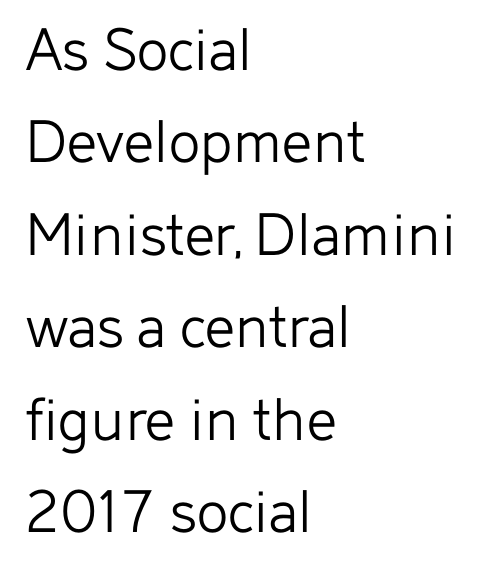
The image shows 66 px light sans-serif type, upright; set left-aligned, normal line spacing (1.4x), normal letter spacing, not underlined; low stroke contrast and a medium x-height.
